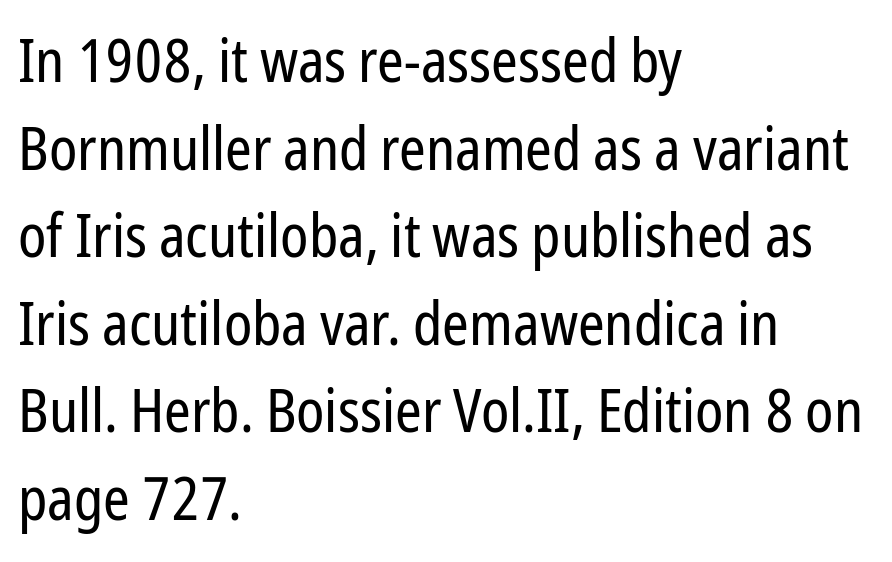
{"serif": "no", "italic": "no", "bold": "no", "weight": "regular", "width": "condensed", "stroke_contrast": "low", "x_height": "medium", "monospaced": "no", "underline": "no", "align": "left", "line_spacing": "normal", "line_spacing_ratio": 1.46, "letter_spacing": "normal", "letter_spacing_em": 0.0, "glyph_px": 60}
